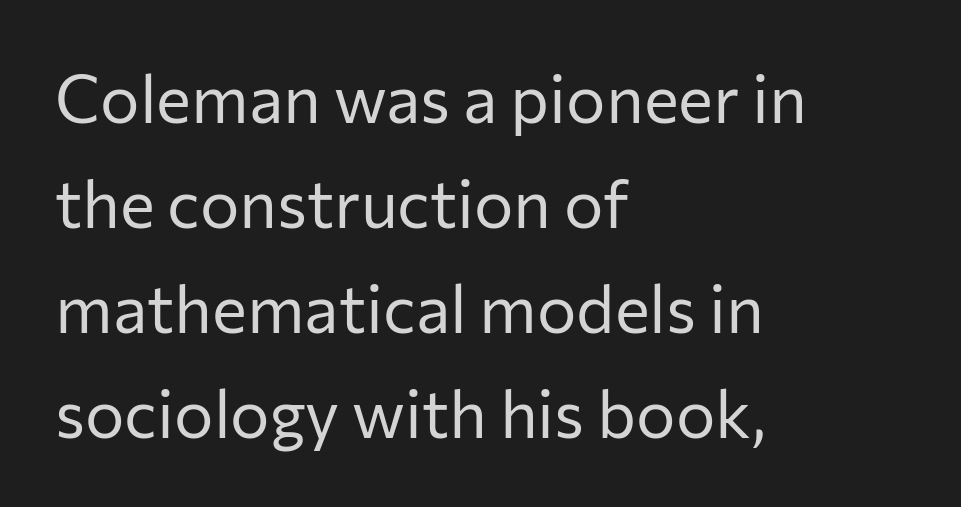
The gaps between neighbouring characters are ordinary and unremarkable. The strokes carry an ordinary text weight at most. Do the characters align in a grid? No, the font is proportional. Look at the bottom of the vertical strokes: they stop flat, with no serifs. Is there any slant? The stems are plumb.
